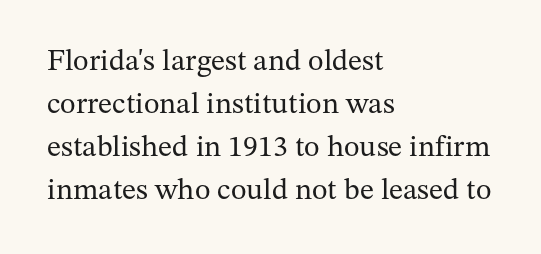
Q: Is the text bold? A: No.
Q: Is the text italic (slanted)? A: No, it is upright.
Q: Is the typeface a serif or a sans-serif typeface? A: Serif.
Q: Is the text underlined? A: No.
Q: How is the paragraph aligned? A: Left-aligned.
Q: Is the spacing between letters normal or unusually wide? A: Normal.
Q: Is the spacing between lines tight, normal or loose? A: Normal.
Q: Width (condensed, normal, or wide)? A: Normal.
Q: Stroke contrast? A: Medium.
Q: x-height? A: Medium.
Q: Monospaced? A: No.
